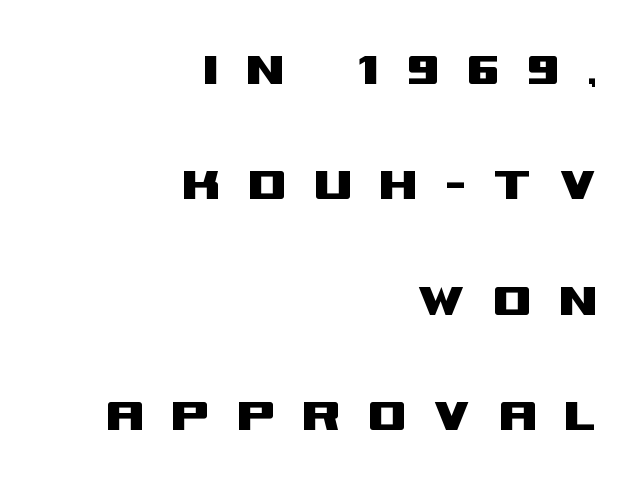
Q: Is the text italic (slanted)? A: No, it is upright.
Q: Is the typeface a serif or a sans-serif typeface? A: Sans-serif.
Q: Is the text underlined? A: No.
Q: How is the paragraph aligned? A: Right-aligned.
Q: Is the spacing between letters normal or unusually wide? A: Unusually wide.
Q: Is the spacing between lines tight, normal or loose? A: Loose.
Q: Width (condensed, normal, or wide)? A: Wide.
Q: Stroke contrast? A: Medium.
Q: x-height? A: Large.
Q: Monospaced? A: No.
